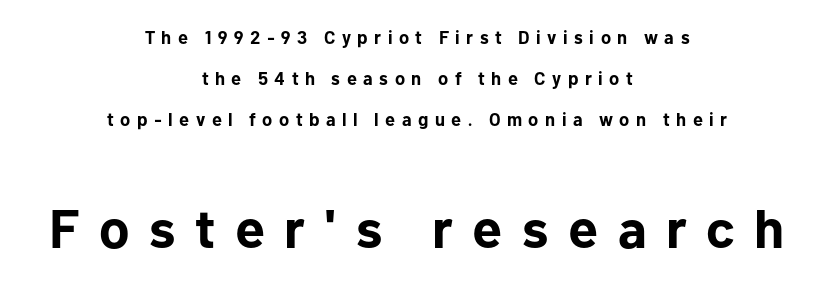
Lines of text with bare space underneath. In terms of letterspacing, this is a distinctly airy, spread setting. Varying glyph widths throughout — classic text-font behaviour. Rows of type keep a wide berth in the vertical direction.
